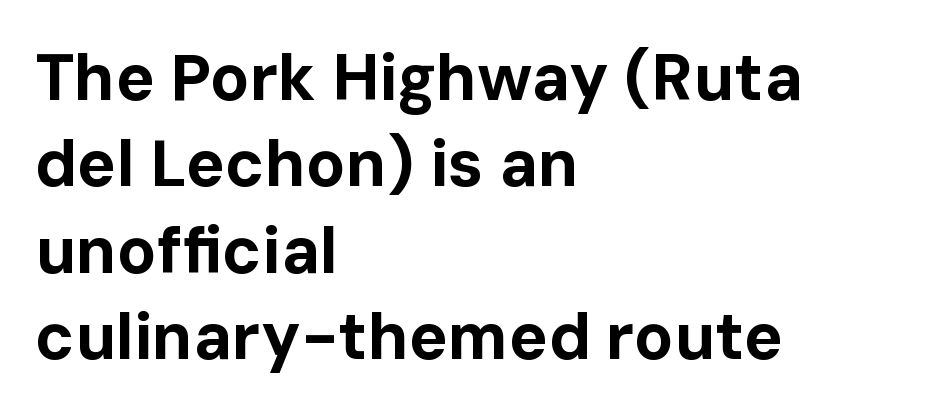
Is this a fixed-width face? No — the glyphs have proportional, varying widths. There is no visible air inserted between adjacent glyphs. Set as a true bold cut, around the 700 mark. Any mark beneath the type? The region is blank. Unlike italic type, these characters show no tilt at all. The text was rendered using a sans face with plain stroke endings.
